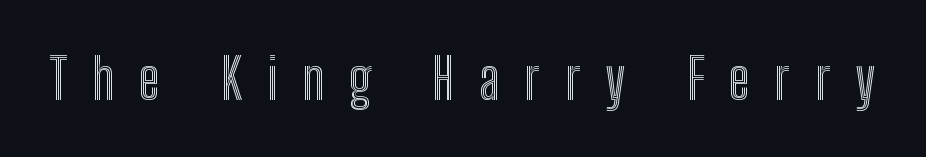
Varying glyph widths throughout — classic text-font behaviour. The tracking reads as deliberately expanded to a designer's eye. The glyphs are unaccompanied by any horizontal stroke below them. This sample uses an upright cut, with every glyph sitting square on the baseline.
